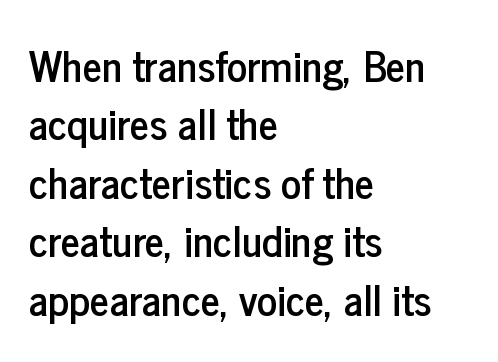
Typographically, this falls in the sans-serif category. Each new line begins a customary step beneath the previous one. The face used here is proportionally spaced, like ordinary book or web type. The passage shown is not underscored anywhere.
